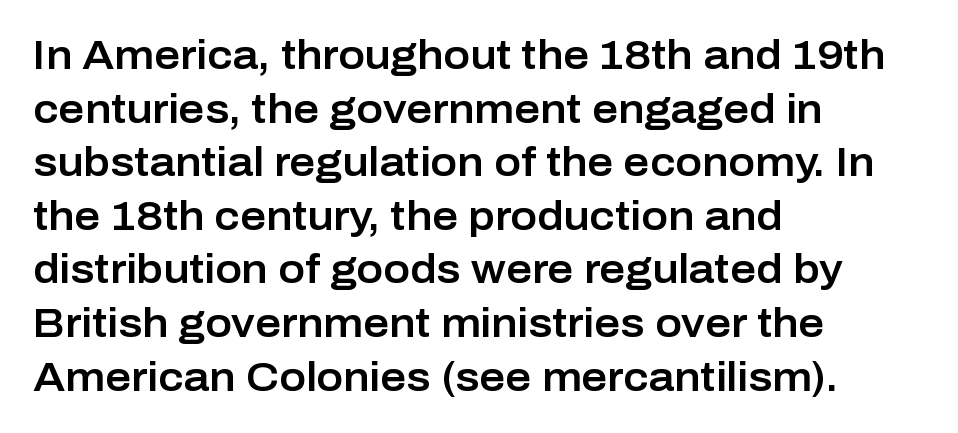
Q: Is the text italic (slanted)? A: No, it is upright.
Q: Is the typeface a serif or a sans-serif typeface? A: Sans-serif.
Q: Is the text underlined? A: No.
Q: How is the paragraph aligned? A: Left-aligned.
Q: Is the spacing between letters normal or unusually wide? A: Normal.
Q: Is the spacing between lines tight, normal or loose? A: Normal.
Q: Width (condensed, normal, or wide)? A: Normal.
Q: Stroke contrast? A: Low.
Q: x-height? A: Medium.
Q: Monospaced? A: No.
